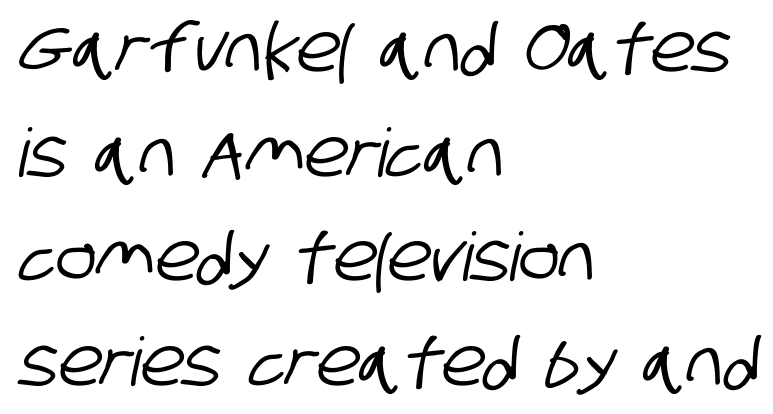
Q: Is the typeface a serif or a sans-serif typeface? A: Sans-serif.
Q: Is the text underlined? A: No.
Q: How is the paragraph aligned? A: Left-aligned.
Q: Is the spacing between letters normal or unusually wide? A: Normal.
Q: Is the spacing between lines tight, normal or loose? A: Normal.
Q: Width (condensed, normal, or wide)? A: Condensed.
Q: Stroke contrast? A: Low.
Q: x-height? A: Large.
Q: Monospaced? A: No.
